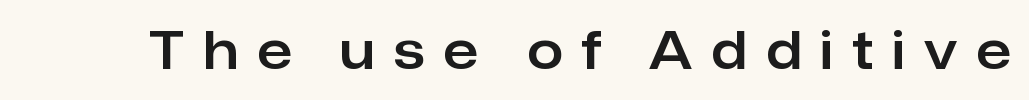
{"serif": "no", "italic": "no", "width": "normal", "stroke_contrast": "low", "x_height": "medium", "monospaced": "no", "underline": "no", "letter_spacing": "wide", "letter_spacing_em": 0.37, "glyph_px": 51}
